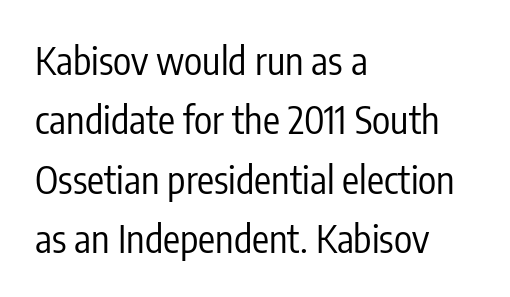
{"serif": "no", "italic": "no", "bold": "no", "weight": "regular", "width": "condensed", "stroke_contrast": "low", "x_height": "medium", "monospaced": "no", "underline": "no", "align": "left", "line_spacing": "normal", "line_spacing_ratio": 1.56, "letter_spacing": "normal", "letter_spacing_em": 0.0, "glyph_px": 38}
